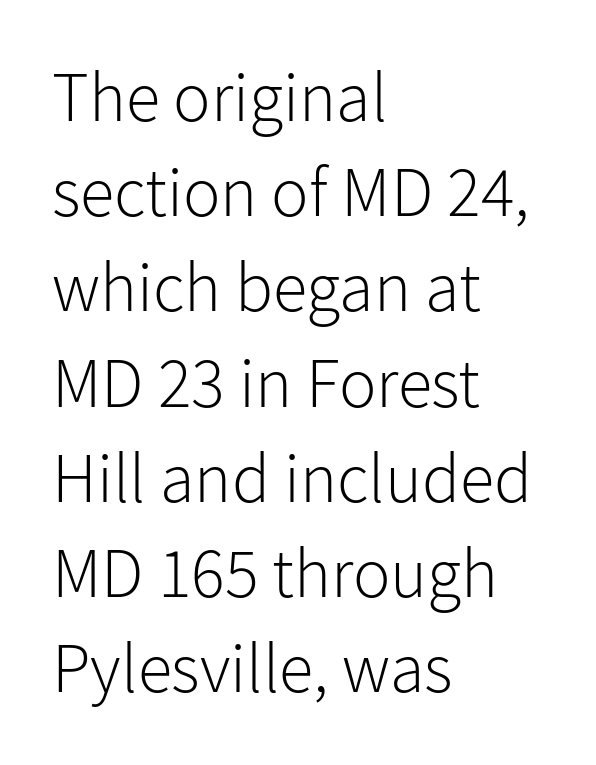
{"serif": "no", "italic": "no", "bold": "no", "weight": "light", "width": "normal", "stroke_contrast": "low", "x_height": "medium", "monospaced": "no", "underline": "no", "align": "left", "line_spacing": "normal", "line_spacing_ratio": 1.36, "letter_spacing": "normal", "letter_spacing_em": 0.0, "glyph_px": 70}
